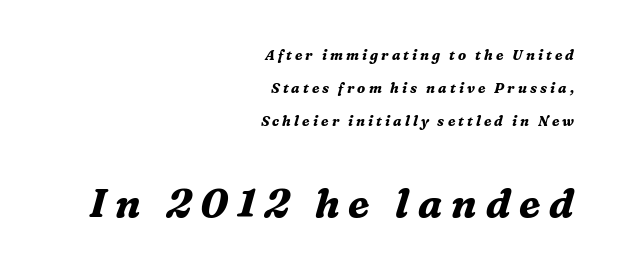
The image shows 40 px bold serif type, italic (leaning right); set right-aligned, loose line spacing (2.35x), unusually wide letter spacing (+0.22 em), not underlined; the second (bottom) block is 2.86x larger; medium stroke contrast and a medium x-height.
